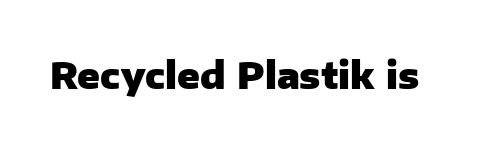
Character widths vary here, with narrow letters taking less room than wide ones. To sum up the face: it is a sans, with no serifs. A clean baseline with only descenders dipping below it. Its strokes are broad and dark, the hallmark of bold type. Caption: standard tracking, unaltered.
